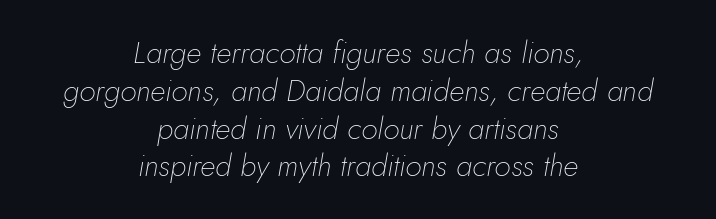
{"italic": "yes", "lean": "right", "slant_degrees": 5, "bold": "no", "weight": "thin", "width": "normal", "stroke_contrast": "low", "x_height": "small", "monospaced": "no", "underline": "no", "align": "center", "line_spacing": "normal", "line_spacing_ratio": 1.26, "letter_spacing": "normal", "letter_spacing_em": 0.0, "glyph_px": 30}
